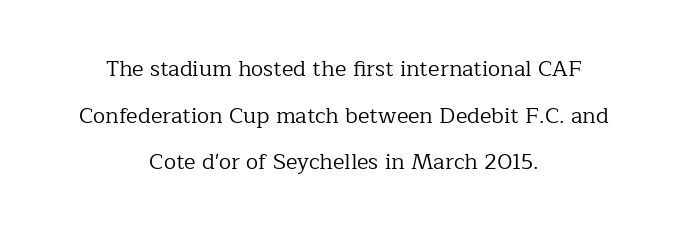
{"italic": "no", "bold": "no", "underline": "no", "align": "center", "line_spacing": "loose", "line_spacing_ratio": 2.12, "letter_spacing": "normal", "letter_spacing_em": 0.0, "glyph_px": 22}
